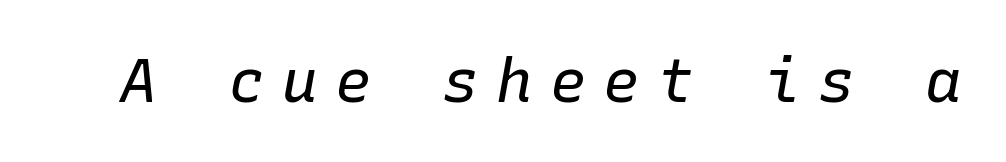
Stems here are at most as thick as an everyday book face. The face used here has a pronounced slope to its letters. The tracking jumps out immediately: characters are airy and widely separated. Note the uniform advance width — an 'i' takes as much space as an 'm'. Descenders hang freely into open space.
